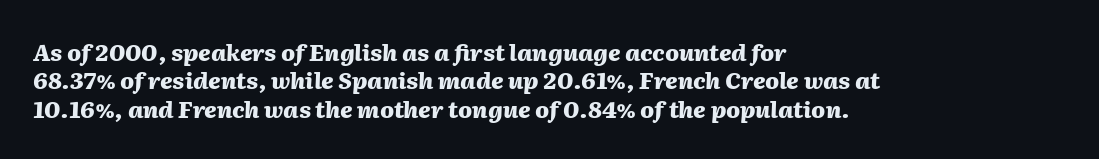
Q: Is the text bold? A: Yes.
Q: Is the text italic (slanted)? A: Yes, it leans right by about 2 degrees.
Q: Is the text underlined? A: No.
Q: How is the paragraph aligned? A: Left-aligned.
Q: Is the spacing between letters normal or unusually wide? A: Normal.
